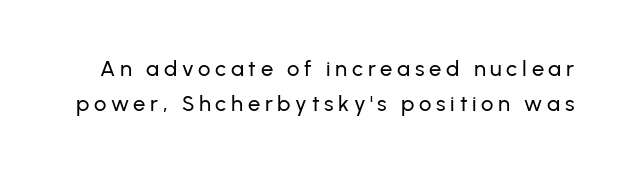
The letters stand straight up with perfectly vertical stems. What's the leading like? Ordinary, nothing unusual. The line texture is sparse and dotted thanks to wide tracking. Decoration check: the copy has no underline.
